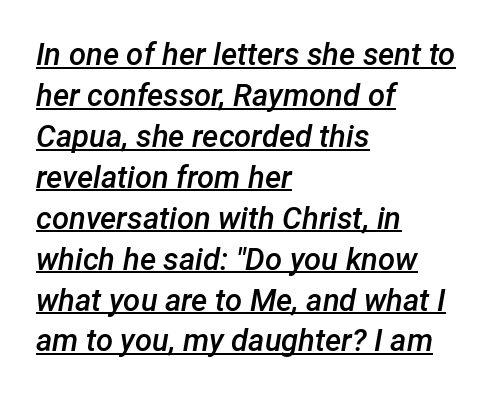
{"italic": "yes", "lean": "right", "slant_degrees": 12, "bold": "semi", "weight": "semibold", "width": "normal", "stroke_contrast": "low", "x_height": "medium", "monospaced": "no", "underline": "yes", "align": "left", "line_spacing": "normal", "line_spacing_ratio": 1.32, "letter_spacing": "normal", "letter_spacing_em": 0.0, "glyph_px": 31}
